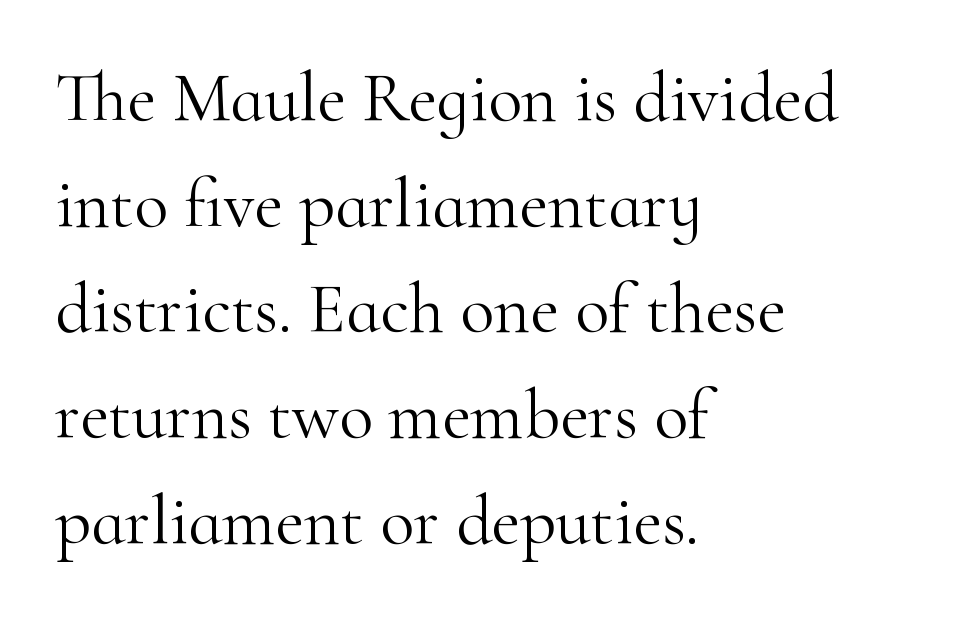
{"serif": "yes", "italic": "no", "bold": "no", "weight": "light", "width": "normal", "stroke_contrast": "high", "x_height": "small", "monospaced": "no", "underline": "no", "align": "left", "line_spacing": "normal", "line_spacing_ratio": 1.51, "letter_spacing": "normal", "letter_spacing_em": 0.0, "glyph_px": 70}
